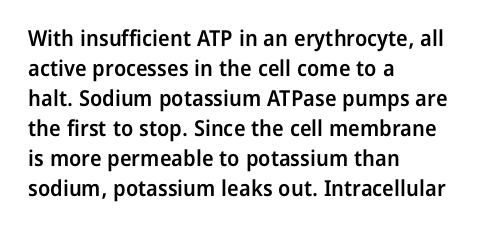
{"italic": "no", "bold": "semi", "underline": "no", "align": "left", "line_spacing": "normal", "line_spacing_ratio": 1.36, "letter_spacing": "normal", "letter_spacing_em": 0.0, "glyph_px": 22}
